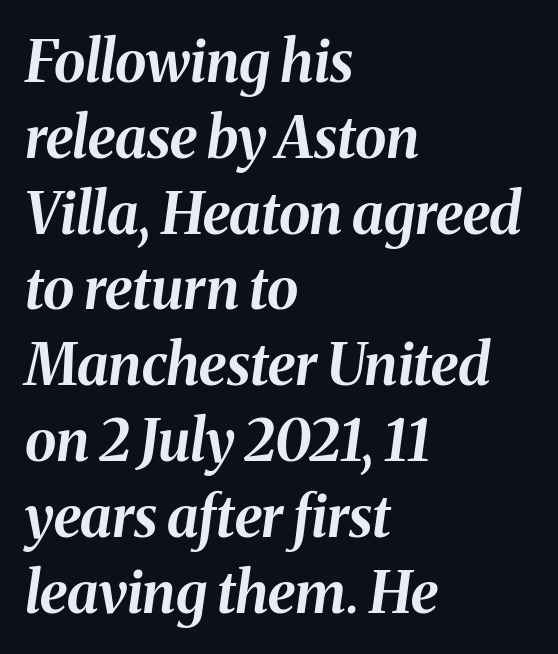
Tall strokes in this sample are angled rather than plumb. Descender tails drop into unmarked territory. Compared with a centered layout, this one pins lines to the left instead. There is no visible air inserted between adjacent glyphs.
